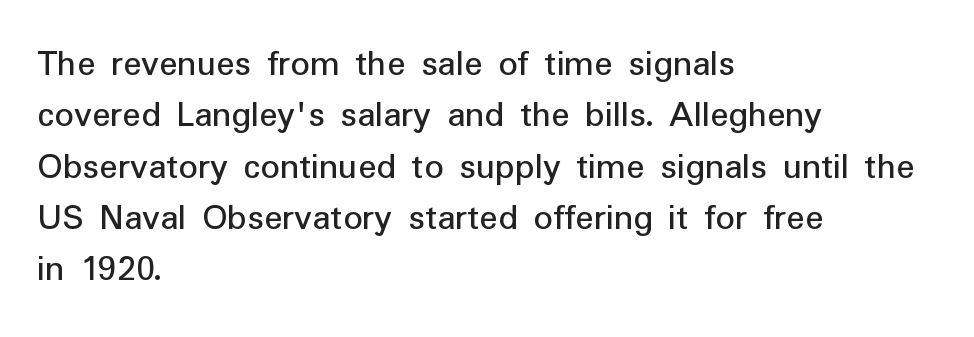
{"serif": "no", "italic": "no", "bold": "no", "weight": "regular", "width": "normal", "stroke_contrast": "low", "x_height": "medium", "monospaced": "no", "underline": "no", "align": "left", "line_spacing": "normal", "line_spacing_ratio": 1.35, "letter_spacing": "normal", "letter_spacing_em": 0.0, "glyph_px": 38}
